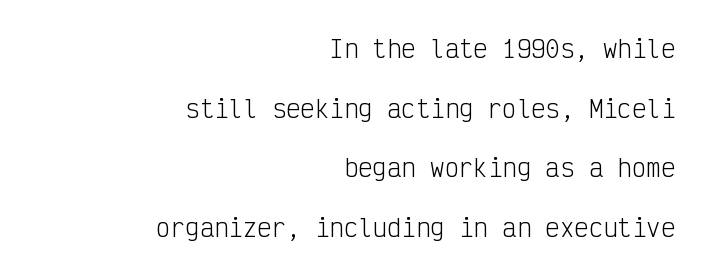
Q: Is the text bold? A: No.
Q: Is the text italic (slanted)? A: No, it is upright.
Q: Is the text underlined? A: No.
Q: How is the paragraph aligned? A: Right-aligned.
Q: Is the spacing between letters normal or unusually wide? A: Normal.
Q: Is the spacing between lines tight, normal or loose? A: Loose.
